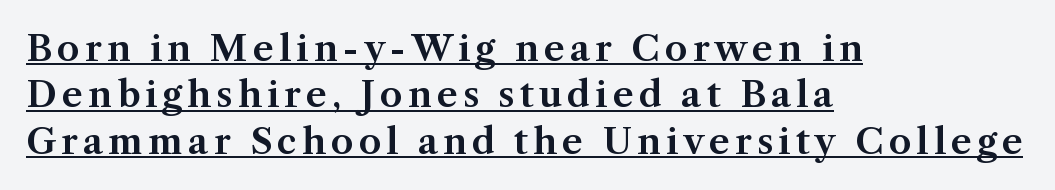
{"serif": "yes", "italic": "no", "width": "normal", "stroke_contrast": "medium", "x_height": "medium", "monospaced": "no", "underline": "yes", "align": "left", "line_spacing": "normal", "line_spacing_ratio": 1.29, "glyph_px": 36}
